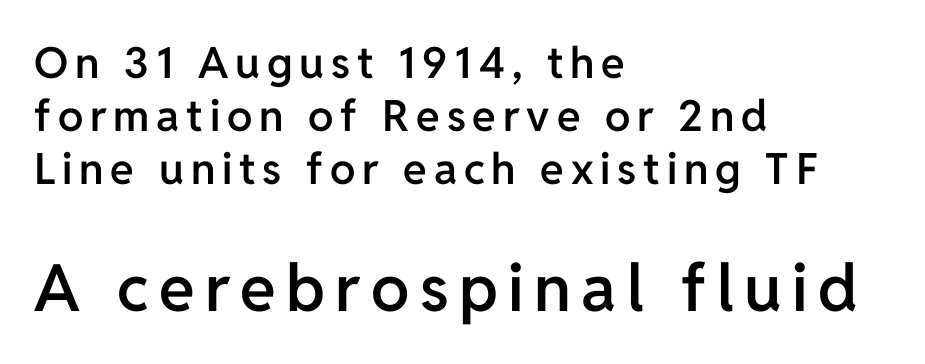
{"serif": "no", "italic": "no", "bold": "semi", "weight": "semibold", "width": "normal", "stroke_contrast": "low", "x_height": "medium", "monospaced": "no", "underline": "no", "align": "left", "line_spacing_ratio": 1.23, "larger_block": "second", "size_ratio": 1.51, "glyph_px": 65}
